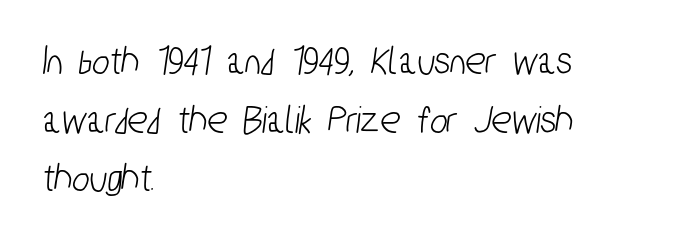
The image shows 41 px condensed sans-serif type; set left-aligned, normal line spacing (1.43x), normal letter spacing, not underlined; low stroke contrast and a medium x-height.
